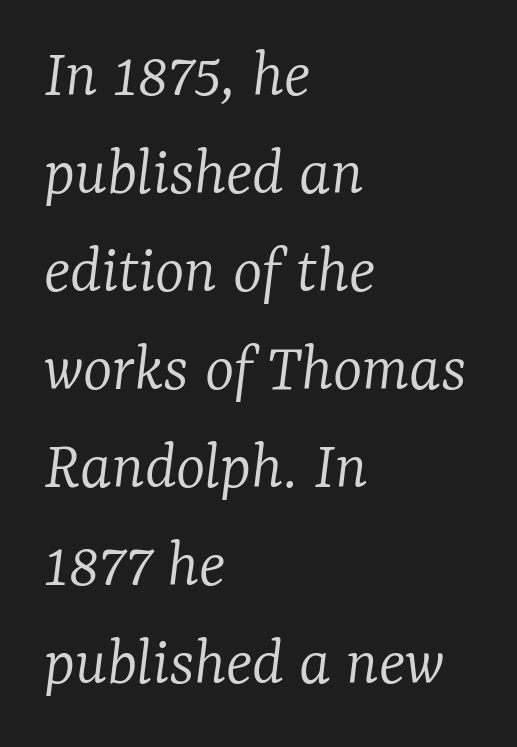
Proportional: the letters do not fall into vertical columns. The rendering shows small feet on the letterforms — a serif design. A light-to-regular cut is what we see here. Honestly, there is no underline to notice here at all. Rows of type keep a routine distance in the vertical direction.
